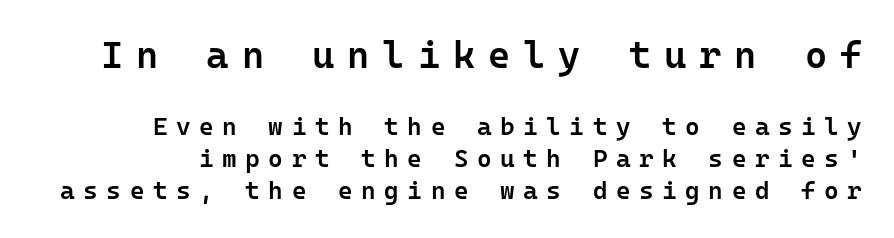
{"serif": "no", "italic": "no", "bold": "semi", "weight": "semibold", "width": "normal", "stroke_contrast": "low", "x_height": "medium", "monospaced": "yes", "underline": "no", "line_spacing": "normal", "line_spacing_ratio": 1.28, "letter_spacing": "wide", "letter_spacing_em": 0.34, "larger_block": "first", "size_ratio": 1.52, "glyph_px": 38}
